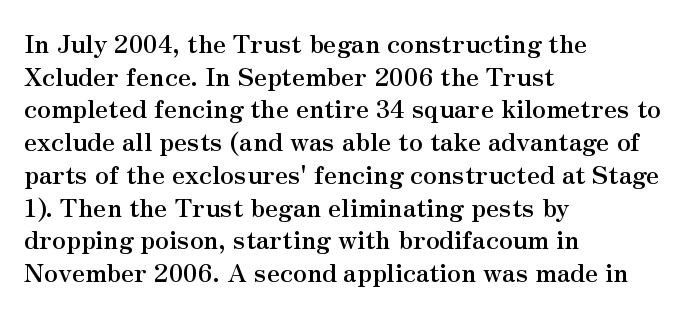
Q: Is the text bold? A: Yes.
Q: Is the text italic (slanted)? A: No, it is upright.
Q: Is the text underlined? A: No.
Q: How is the paragraph aligned? A: Left-aligned.
Q: Is the spacing between letters normal or unusually wide? A: Normal.
Q: Is the spacing between lines tight, normal or loose? A: Normal.
